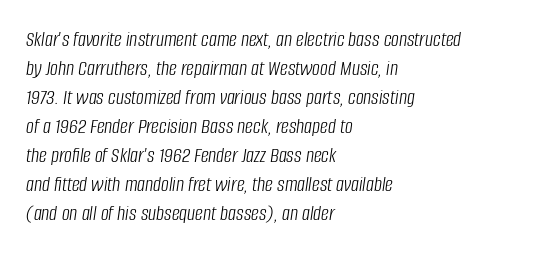
The image shows 22 px text type, italic (leaning right); set left-aligned, normal line spacing (1.32x), normal letter spacing, not underlined.
